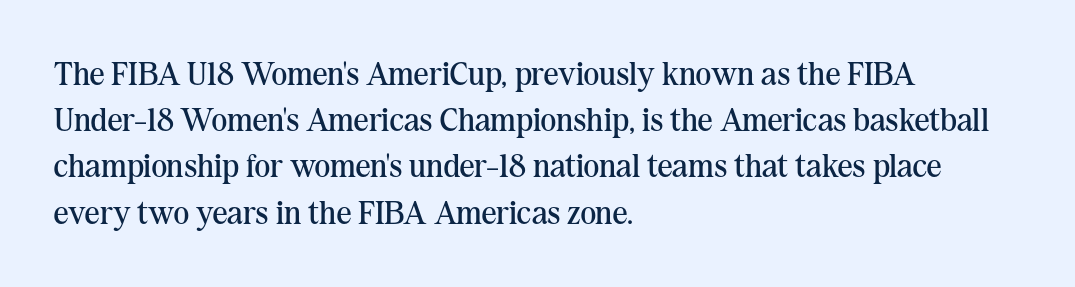
{"serif": "yes", "italic": "no", "bold": "no", "weight": "regular", "width": "normal", "stroke_contrast": "medium", "x_height": "medium", "monospaced": "no", "underline": "no", "align": "left", "line_spacing": "normal", "line_spacing_ratio": 1.4, "letter_spacing": "normal", "letter_spacing_em": 0.0, "glyph_px": 33}
